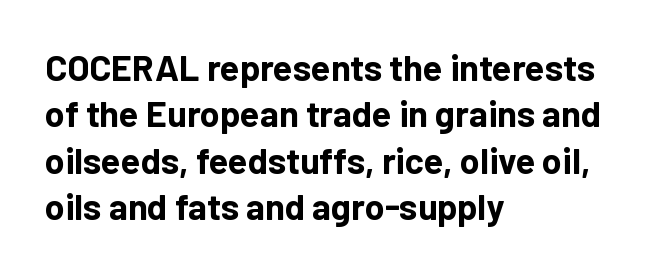
{"serif": "no", "italic": "no", "bold": "yes", "weight": "bold", "width": "normal", "stroke_contrast": "low", "x_height": "medium", "monospaced": "no", "underline": "no", "align": "left", "line_spacing": "normal", "line_spacing_ratio": 1.29, "letter_spacing": "normal", "letter_spacing_em": 0.0, "glyph_px": 36}
